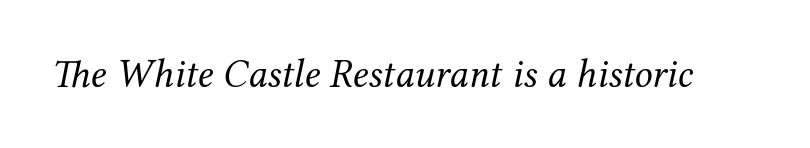
{"serif": "yes", "italic": "yes", "lean": "right", "slant_degrees": 12, "bold": "no", "weight": "regular", "width": "normal", "stroke_contrast": "medium", "x_height": "medium", "monospaced": "no", "underline": "no", "letter_spacing": "normal", "letter_spacing_em": 0.0, "glyph_px": 40}
